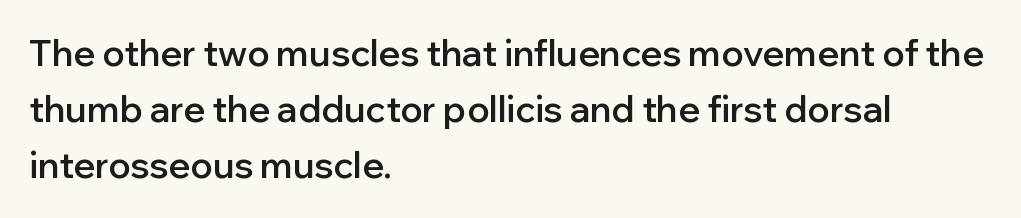
Q: Is the text bold? A: Semi-bold.
Q: Is the text italic (slanted)? A: No, it is upright.
Q: Is the typeface a serif or a sans-serif typeface? A: Sans-serif.
Q: Is the text underlined? A: No.
Q: How is the paragraph aligned? A: Left-aligned.
Q: Is the spacing between letters normal or unusually wide? A: Normal.
Q: Is the spacing between lines tight, normal or loose? A: Normal.
Q: Width (condensed, normal, or wide)? A: Normal.
Q: Stroke contrast? A: Low.
Q: x-height? A: Medium.
Q: Monospaced? A: No.
